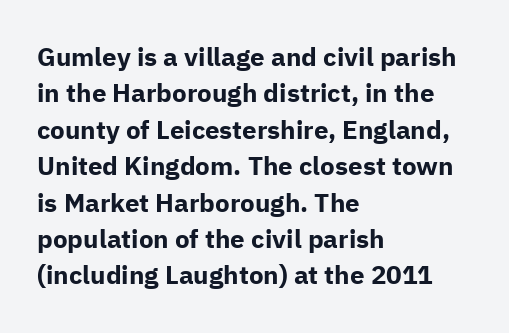
Characters remain perfectly vertical along every line. The passage is arranged the way most books set body copy — flush left. These lines sit exactly where default settings would place them. Nobody touched the tracking dial on this one. Descender tails drop into unmarked territory. Is the type bold? Yes — the strokes are clearly thick and heavy.
